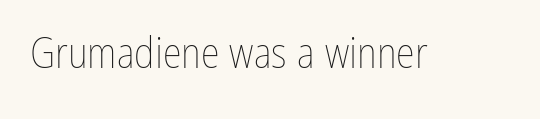
{"italic": "no", "bold": "no", "weight": "thin", "width": "condensed", "stroke_contrast": "low", "x_height": "medium", "monospaced": "no", "underline": "no", "letter_spacing": "normal", "letter_spacing_em": 0.0, "glyph_px": 43}
